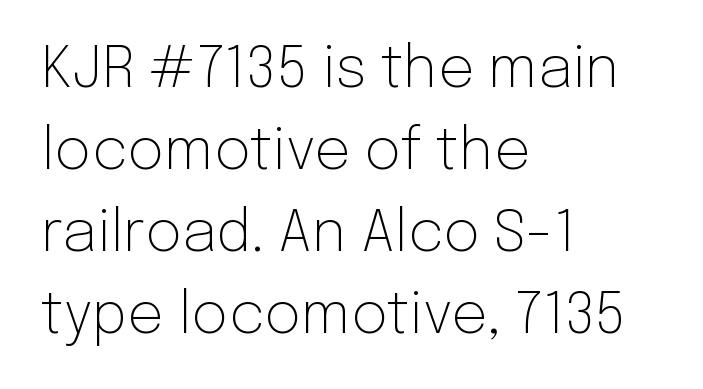
No chunkiness to these letters — they're not bold. One-word summary of the alignment: left. Do the characters align in a grid? No, the font is proportional. No extra tracking has been applied to these lines.
